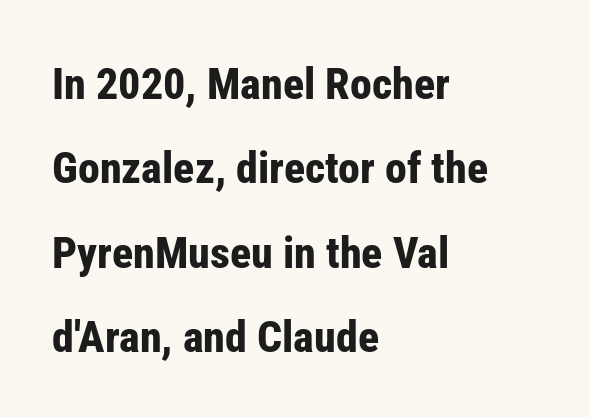
The image shows 44 px bold, condensed sans-serif type, upright; set left-aligned, loose line spacing (1.92x), normal letter spacing, not underlined; low stroke contrast and a medium x-height.
